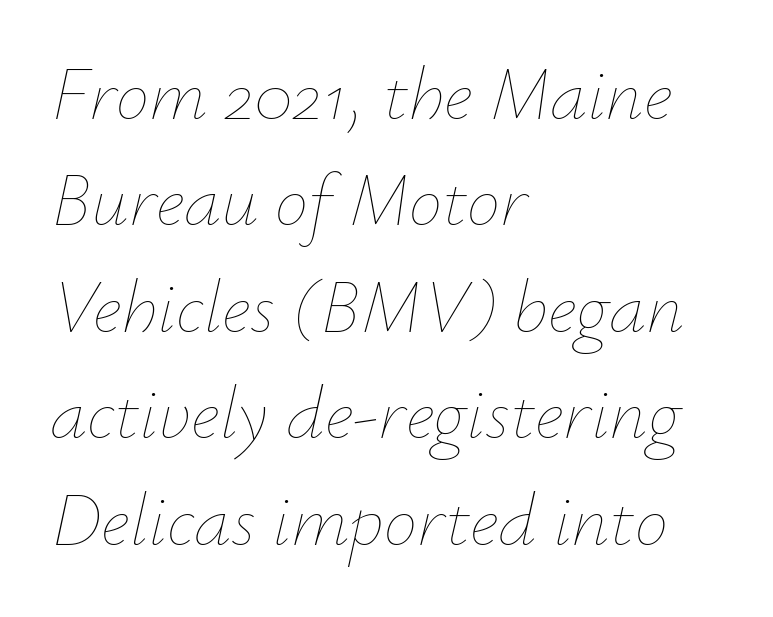
Q: Is the text bold? A: No.
Q: Is the text italic (slanted)? A: Yes, it leans right by about 12 degrees.
Q: Is the text underlined? A: No.
Q: How is the paragraph aligned? A: Left-aligned.
Q: Is the spacing between letters normal or unusually wide? A: Normal.
Q: Is the spacing between lines tight, normal or loose? A: Normal.
Q: Width (condensed, normal, or wide)? A: Normal.
Q: Stroke contrast? A: Low.
Q: x-height? A: Small.
Q: Monospaced? A: No.
